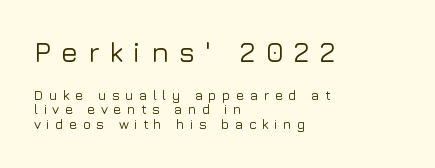
{"serif": "no", "italic": "no", "width": "normal", "stroke_contrast": "low", "x_height": "medium", "monospaced": "no", "underline": "no", "align": "left", "line_spacing": "tight", "line_spacing_ratio": 1.05, "letter_spacing": "wide", "letter_spacing_em": 0.37, "larger_block": "first", "size_ratio": 2.0, "glyph_px": 28}
